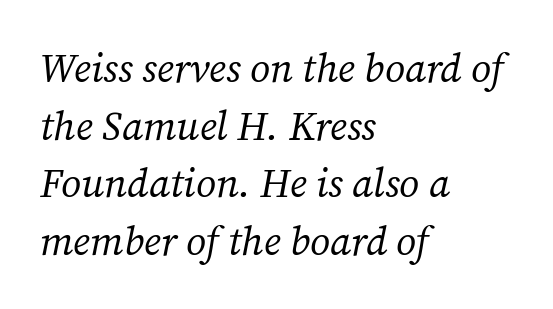
Q: Is the text bold? A: No.
Q: Is the text italic (slanted)? A: Yes, it leans right by about 12 degrees.
Q: Is the typeface a serif or a sans-serif typeface? A: Serif.
Q: Is the text underlined? A: No.
Q: How is the paragraph aligned? A: Left-aligned.
Q: Is the spacing between letters normal or unusually wide? A: Normal.
Q: Is the spacing between lines tight, normal or loose? A: Normal.
Q: Width (condensed, normal, or wide)? A: Normal.
Q: Stroke contrast? A: Medium.
Q: x-height? A: Medium.
Q: Monospaced? A: No.
